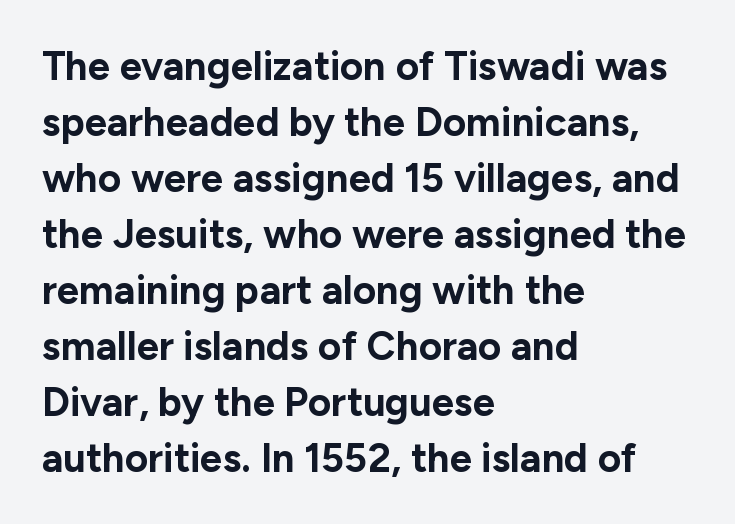
The image shows 40 px bold sans-serif type, upright; set left-aligned, normal line spacing (1.4x), normal letter spacing, not underlined; low stroke contrast and a medium x-height.
